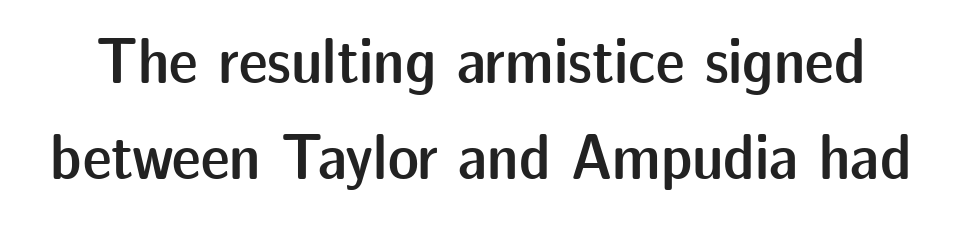
The type family on display is of the sans-serif kind. Quick note: underline off. Here the glyphs are tracked normally, forming tight word shapes. A normal amount of white space separates one row of letters from the next.
